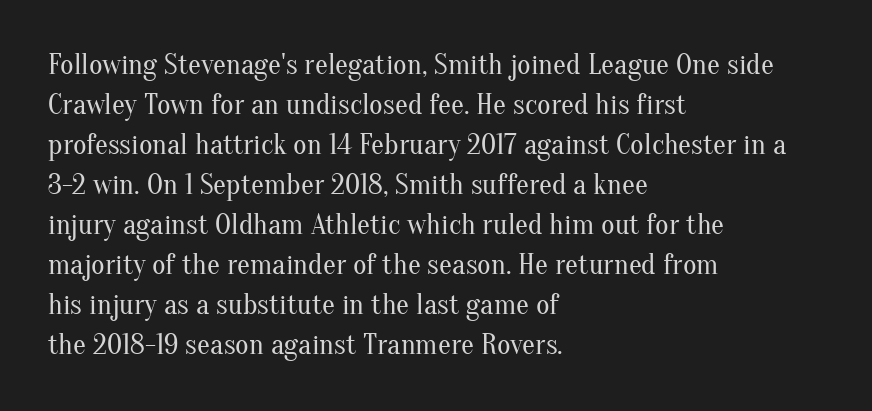
The face used here is seriffed, in the tradition of book romans. Heaviness? Minimal to ordinary, like unemphasized prose. Observe the ordinary spacing: letters are neighbours, not strangers. This sample has the flowing, uneven cadence of proportional lettering.
